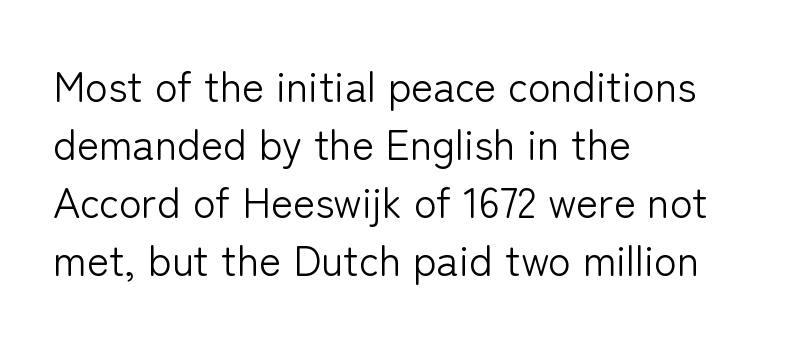
The image shows 42 px light sans-serif type, upright; set left-aligned, normal line spacing (1.38x), normal letter spacing, not underlined; low stroke contrast and a medium x-height.
